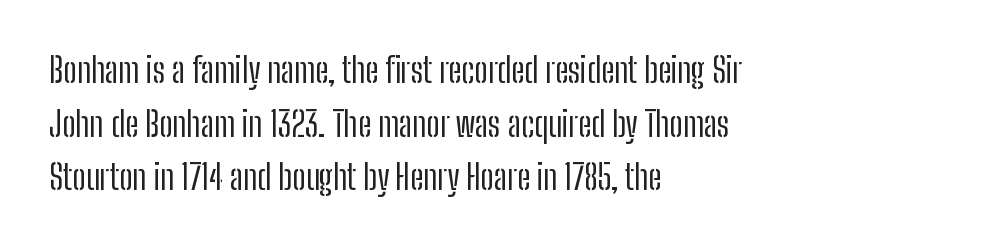
{"serif": "no", "italic": "no", "bold": "no", "weight": "regular", "width": "condensed", "stroke_contrast": "low", "x_height": "medium", "monospaced": "no", "underline": "no", "align": "left", "line_spacing": "normal", "line_spacing_ratio": 1.58, "letter_spacing": "normal", "letter_spacing_em": 0.0, "glyph_px": 34}
